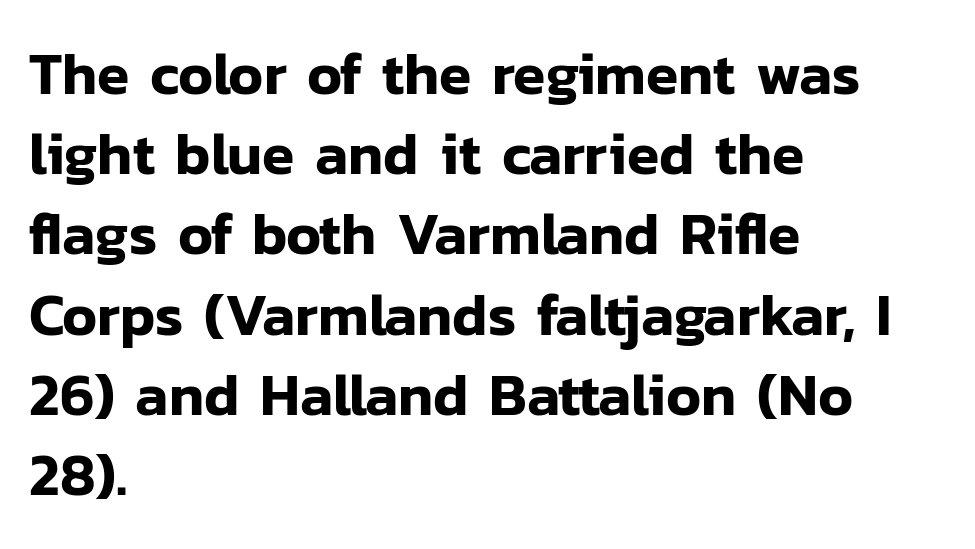
Q: Is the text italic (slanted)? A: No, it is upright.
Q: Is the typeface a serif or a sans-serif typeface? A: Sans-serif.
Q: Is the text underlined? A: No.
Q: How is the paragraph aligned? A: Left-aligned.
Q: Is the spacing between letters normal or unusually wide? A: Normal.
Q: Is the spacing between lines tight, normal or loose? A: Normal.
Q: Width (condensed, normal, or wide)? A: Normal.
Q: Stroke contrast? A: Low.
Q: x-height? A: Medium.
Q: Monospaced? A: No.
